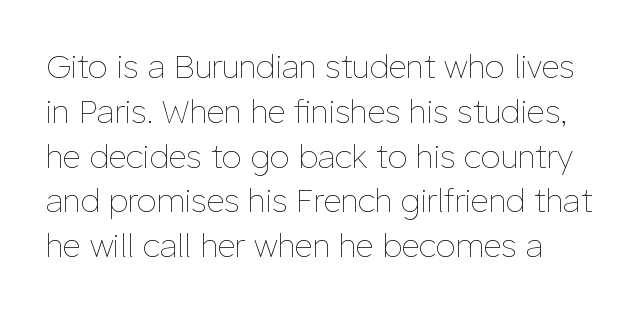
Q: Is the text bold? A: No.
Q: Is the text italic (slanted)? A: No, it is upright.
Q: Is the text underlined? A: No.
Q: Is the spacing between letters normal or unusually wide? A: Normal.
Q: Is the spacing between lines tight, normal or loose? A: Normal.
Q: Width (condensed, normal, or wide)? A: Normal.
Q: Stroke contrast? A: Low.
Q: x-height? A: Medium.
Q: Monospaced? A: No.
